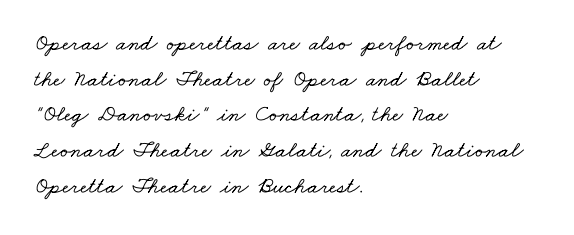
Q: Is the text underlined? A: No.
Q: How is the paragraph aligned? A: Left-aligned.
Q: Is the spacing between letters normal or unusually wide? A: Normal.
Q: Is the spacing between lines tight, normal or loose? A: Normal.
